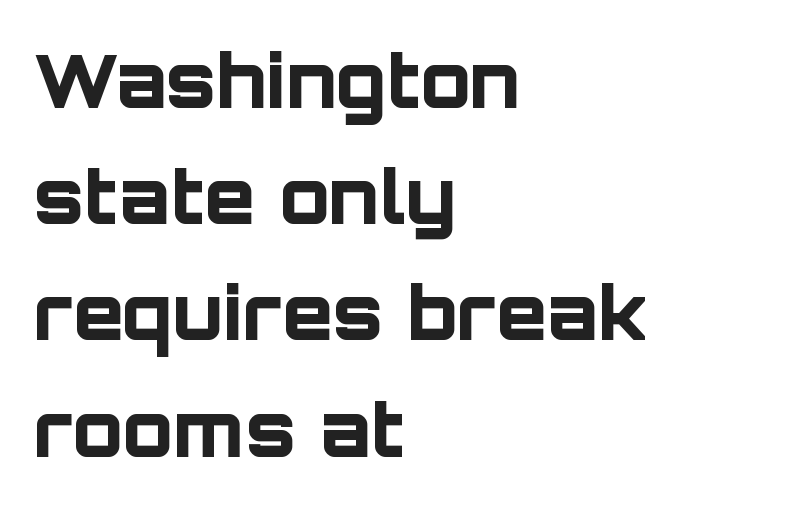
{"serif": "no", "italic": "no", "bold": "yes", "weight": "bold", "width": "normal", "stroke_contrast": "low", "x_height": "large", "monospaced": "no", "underline": "no", "align": "left", "line_spacing": "normal", "line_spacing_ratio": 1.57, "letter_spacing": "normal", "letter_spacing_em": 0.0, "glyph_px": 74}
